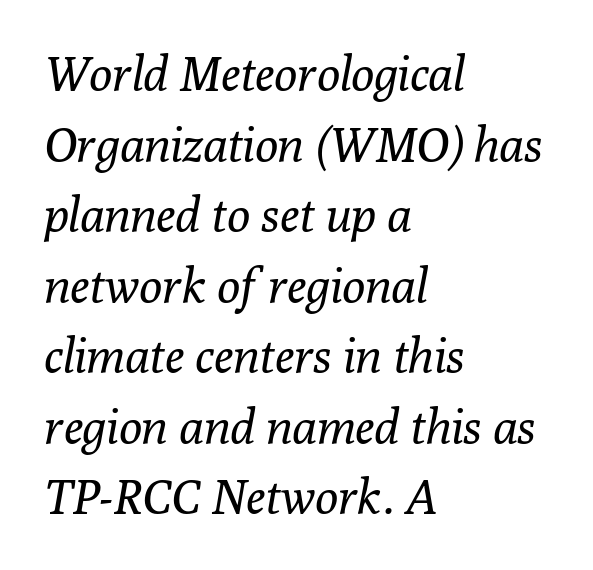
If you measured baseline to baseline, you'd find a middling distance. Decoration check: the copy has no underline. Compared with ordinary roman type, these characters are visibly tilted. This sample uses plain, unmodified letter spacing. Looks like regular typesetting: each glyph gets only the width it needs.
